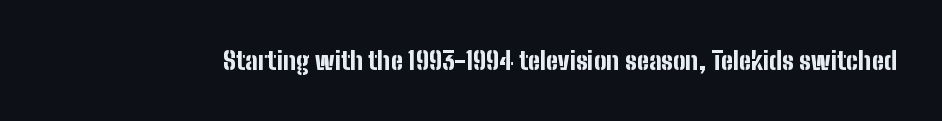
Q: Is the text bold? A: Yes.
Q: Is the text italic (slanted)? A: No, it is upright.
Q: Is the text underlined? A: No.
Q: Is the spacing between letters normal or unusually wide? A: Normal.
